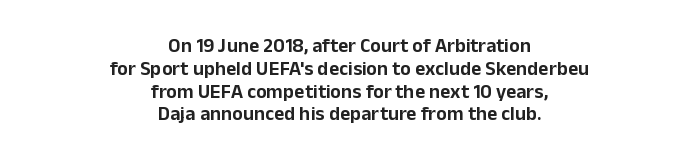
Letter spacing: default. A typesetter would call this leading minimal, almost set solid. Lines of text with bare space underneath. Posture: straight, roman, zero tilt. Neither beginnings nor endings align; midpoints do.
